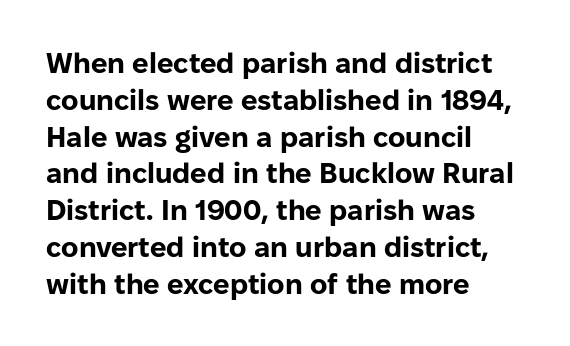
Q: Is the text bold? A: Yes.
Q: Is the text italic (slanted)? A: No, it is upright.
Q: Is the typeface a serif or a sans-serif typeface? A: Sans-serif.
Q: Is the text underlined? A: No.
Q: How is the paragraph aligned? A: Left-aligned.
Q: Is the spacing between letters normal or unusually wide? A: Normal.
Q: Is the spacing between lines tight, normal or loose? A: Normal.
Q: Width (condensed, normal, or wide)? A: Normal.
Q: Stroke contrast? A: Low.
Q: x-height? A: Medium.
Q: Monospaced? A: No.
